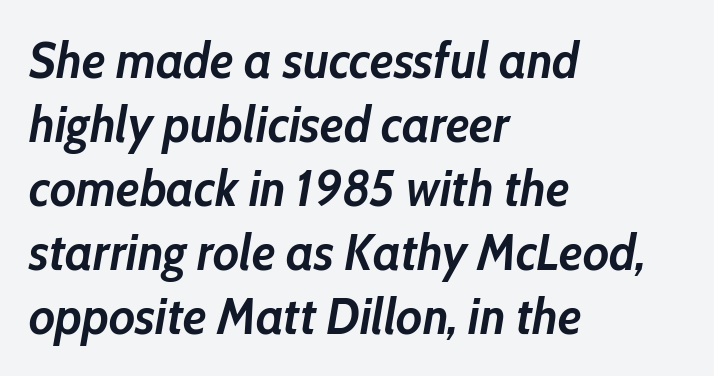
The image shows 50 px semibold type, italic (leaning right); set left-aligned, normal line spacing (1.28x), normal letter spacing, not underlined; low stroke contrast and a medium x-height.
